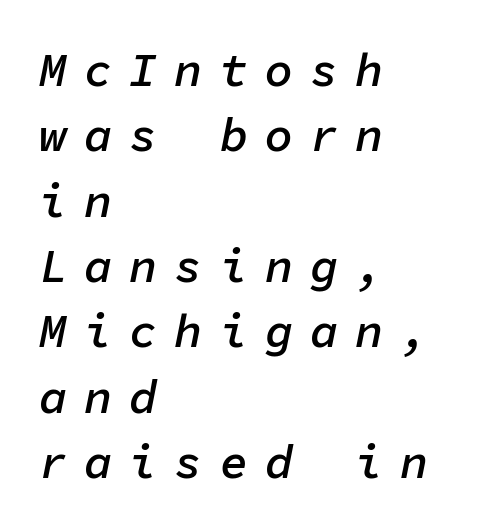
The image shows 47 px semibold type, italic (leaning right), monospaced; set left-aligned, normal line spacing (1.39x), unusually wide letter spacing (+0.36 em), not underlined; low stroke contrast and a medium x-height.
